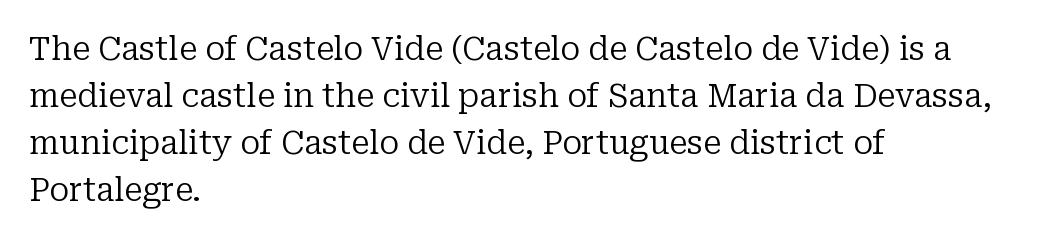
The image shows 33 px regular-weight serif type, upright; set left-aligned, normal line spacing (1.42x), normal letter spacing, not underlined; low stroke contrast and a medium x-height.
